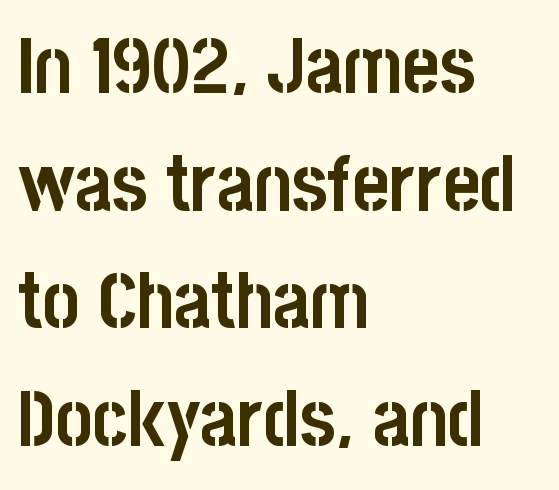
Q: Is the text bold? A: Yes.
Q: Is the text italic (slanted)? A: No, it is upright.
Q: Is the typeface a serif or a sans-serif typeface? A: Sans-serif.
Q: Is the text underlined? A: No.
Q: How is the paragraph aligned? A: Left-aligned.
Q: Is the spacing between letters normal or unusually wide? A: Normal.
Q: Is the spacing between lines tight, normal or loose? A: Normal.
Q: Width (condensed, normal, or wide)? A: Condensed.
Q: Stroke contrast? A: Low.
Q: x-height? A: Large.
Q: Monospaced? A: No.
